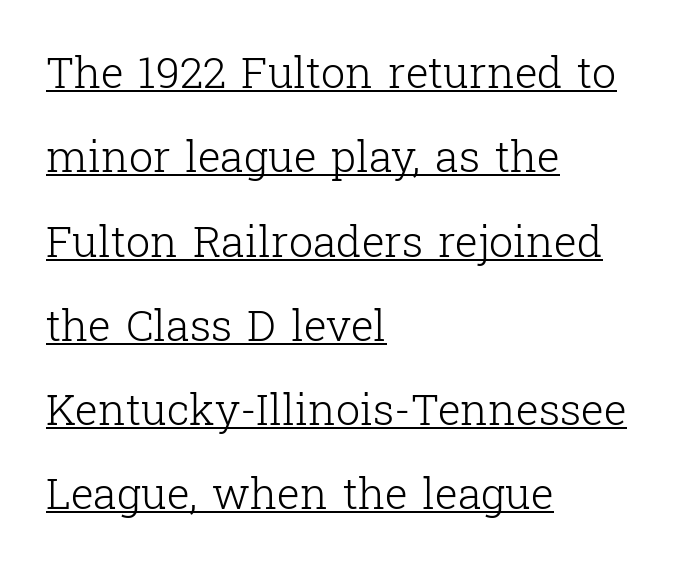
Q: Is the text bold? A: No.
Q: Is the text italic (slanted)? A: No, it is upright.
Q: Is the typeface a serif or a sans-serif typeface? A: Serif.
Q: Is the text underlined? A: Yes.
Q: How is the paragraph aligned? A: Left-aligned.
Q: Is the spacing between letters normal or unusually wide? A: Normal.
Q: Is the spacing between lines tight, normal or loose? A: Loose.
Q: Width (condensed, normal, or wide)? A: Normal.
Q: Stroke contrast? A: Low.
Q: x-height? A: Medium.
Q: Monospaced? A: No.
